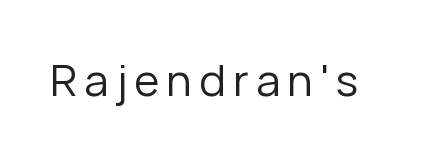
Does the lettering tilt? It doesn't — this is upright. Do the characters align in a grid? No, the font is proportional. Stems here are at most as thick as an everyday book face. Descenders hang freely into open space.
